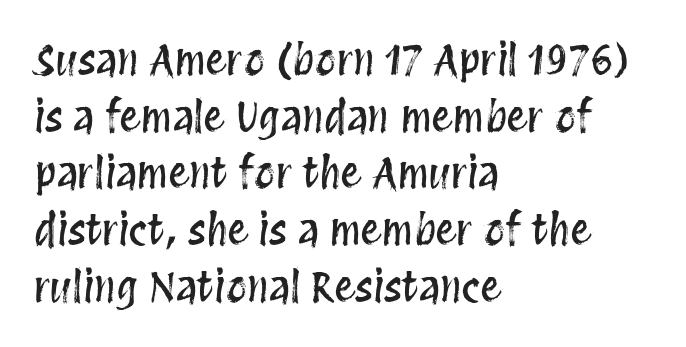
{"italic": "no", "width": "condensed", "stroke_contrast": "medium", "x_height": "large", "monospaced": "no", "underline": "no", "align": "left", "line_spacing": "normal", "line_spacing_ratio": 1.35, "letter_spacing": "normal", "letter_spacing_em": 0.0, "glyph_px": 42}
